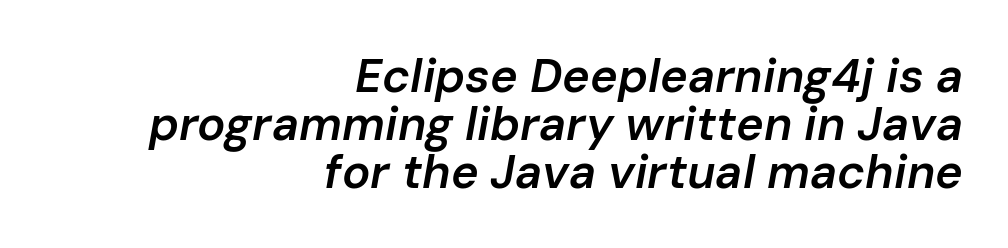
The image shows 47 px semibold type, italic (leaning right); set right-aligned, tight line spacing (1.02x), normal letter spacing, not underlined; low stroke contrast and a medium x-height.
